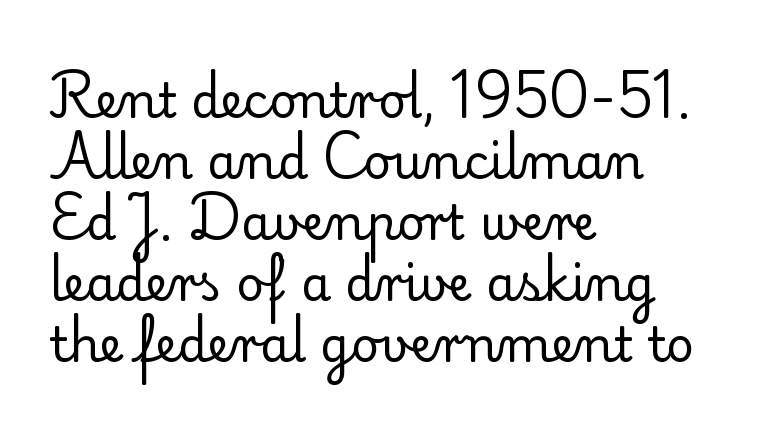
{"serif": "yes", "italic": "no", "bold": "no", "weight": "regular", "width": "normal", "stroke_contrast": "low", "x_height": "small", "monospaced": "no", "underline": "no", "align": "left", "line_spacing": "normal", "line_spacing_ratio": 1.27, "letter_spacing": "normal", "letter_spacing_em": 0.0, "glyph_px": 48}
